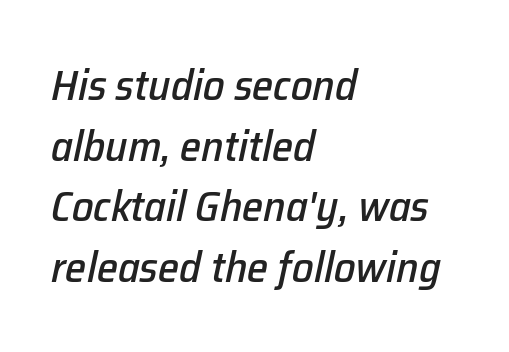
Compared with ordinary roman type, these characters are visibly tilted. Is this a fixed-width face? No — the glyphs have proportional, varying widths. How are the letters spaced? Ordinarily, with no added tracking. Line spacing here is normal. Typeset ragged right — the left edge is the straight one. Each row of text sits above clean, open space.
